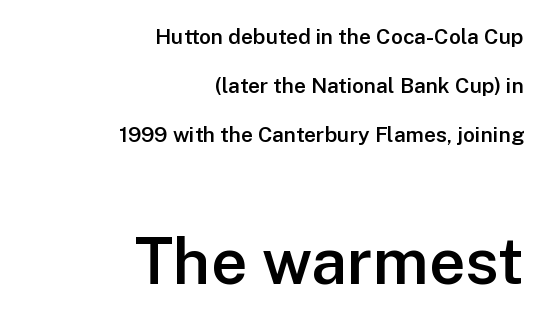
Q: Is the text bold? A: Semi-bold.
Q: Is the text italic (slanted)? A: No, it is upright.
Q: Is the typeface a serif or a sans-serif typeface? A: Sans-serif.
Q: Is the text underlined? A: No.
Q: How is the paragraph aligned? A: Right-aligned.
Q: Is the spacing between letters normal or unusually wide? A: Normal.
Q: Is the spacing between lines tight, normal or loose? A: Loose.
Q: Which block of text is set in a larger size, the first (top) or the second (bottom)? A: The second (bottom) one.
Q: Width (condensed, normal, or wide)? A: Normal.
Q: Stroke contrast? A: Low.
Q: x-height? A: Medium.
Q: Monospaced? A: No.
